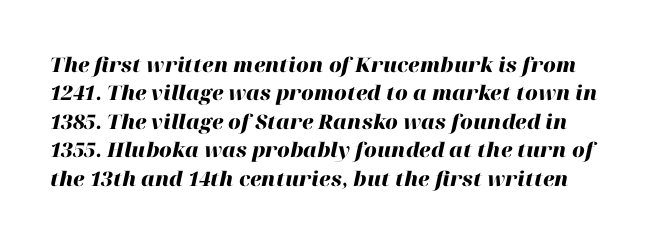
Q: Is the text bold? A: Yes.
Q: Is the text italic (slanted)? A: Yes, it leans right by about 12 degrees.
Q: Is the text underlined? A: No.
Q: Is the spacing between letters normal or unusually wide? A: Normal.
Q: Is the spacing between lines tight, normal or loose? A: Normal.
